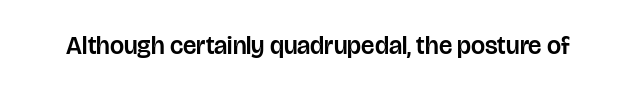
The image shows 25 px text type, upright; set normal letter spacing, not underlined.
